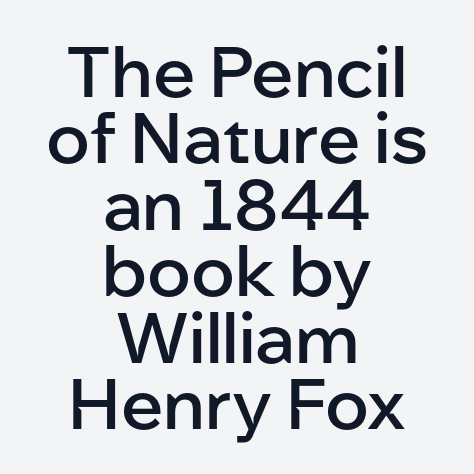
Tightly led — the rows are bunched. Horizontally, the lines are justified to the midpoint only. The letters advance in unequal steps, a hallmark of proportional type. Italic: no, the glyphs are upright roman. This is the in-between weight designers call semibold or demi. This sample uses a sans-serif face.
